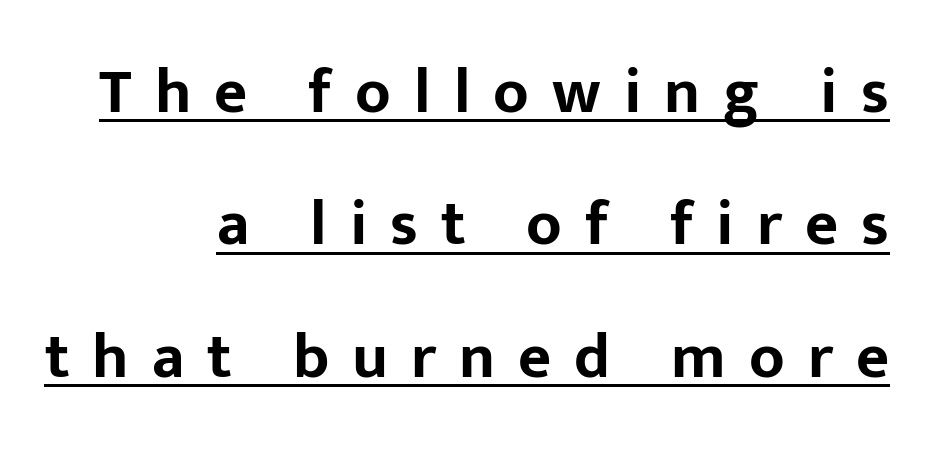
Q: Is the text bold? A: Yes.
Q: Is the text italic (slanted)? A: No, it is upright.
Q: Is the typeface a serif or a sans-serif typeface? A: Sans-serif.
Q: Is the text underlined? A: Yes.
Q: How is the paragraph aligned? A: Right-aligned.
Q: Is the spacing between letters normal or unusually wide? A: Unusually wide.
Q: Is the spacing between lines tight, normal or loose? A: Loose.
Q: Width (condensed, normal, or wide)? A: Normal.
Q: Stroke contrast? A: Low.
Q: x-height? A: Medium.
Q: Monospaced? A: No.
